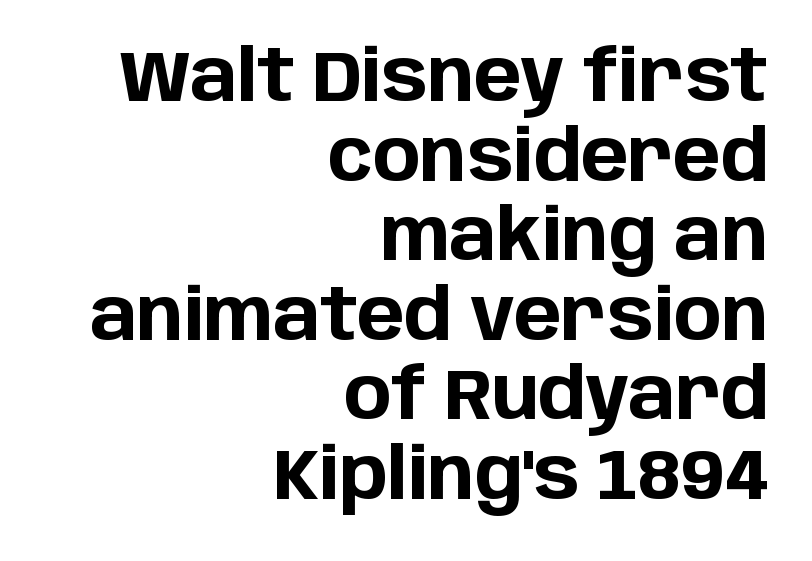
{"serif": "no", "italic": "no", "bold": "yes", "weight": "bold", "width": "normal", "stroke_contrast": "low", "x_height": "large", "monospaced": "no", "underline": "no", "align": "right", "line_spacing": "tight", "line_spacing_ratio": 1.12, "letter_spacing": "normal", "letter_spacing_em": 0.0, "glyph_px": 71}
